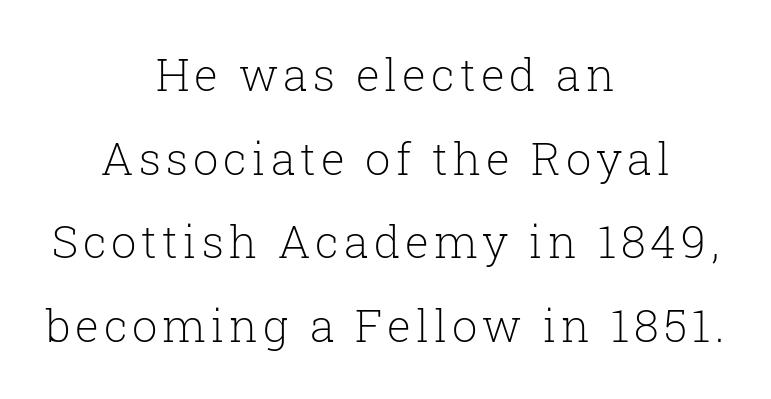
The image shows 45 px light serif type, upright; set centered, line spacing 1.86x, not underlined; low stroke contrast and a medium x-height.
